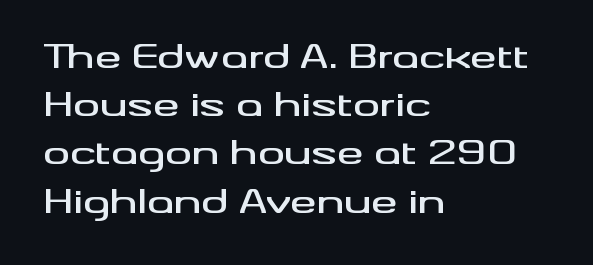
{"serif": "no", "italic": "no", "width": "wide", "stroke_contrast": "medium", "x_height": "small", "monospaced": "no", "underline": "no", "align": "left", "line_spacing": "normal", "line_spacing_ratio": 1.46, "letter_spacing": "normal", "letter_spacing_em": 0.0, "glyph_px": 33}
